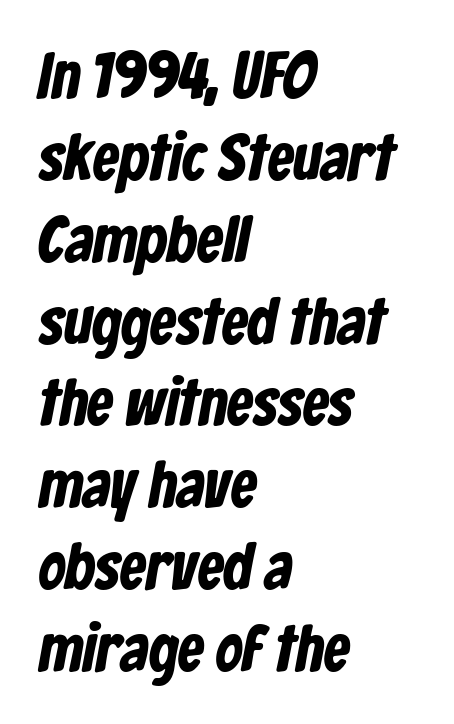
Q: Is the typeface a serif or a sans-serif typeface? A: Sans-serif.
Q: Is the text underlined? A: No.
Q: How is the paragraph aligned? A: Left-aligned.
Q: Is the spacing between letters normal or unusually wide? A: Normal.
Q: Width (condensed, normal, or wide)? A: Condensed.
Q: Stroke contrast? A: Low.
Q: x-height? A: Medium.
Q: Monospaced? A: No.
